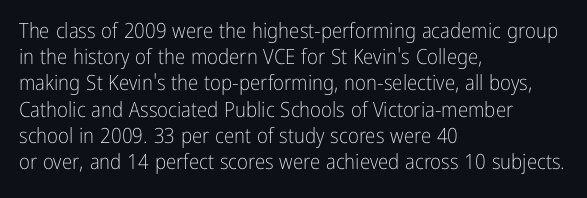
The image shows 21 px text type, upright; set left-aligned, normal line spacing (1.25x), normal letter spacing, not underlined.
